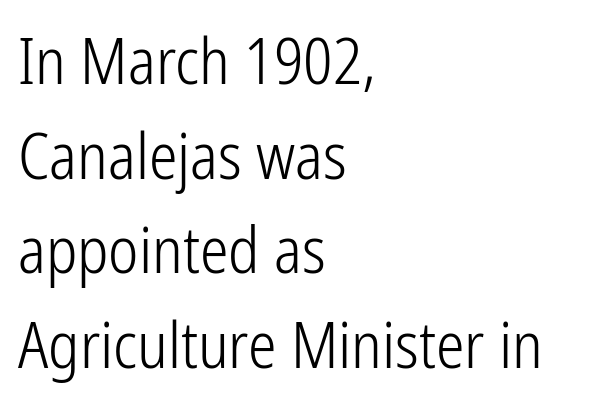
Teacher's note: observe the even left margin — that is flush-left alignment. Stroke mass is kept to a normal reading level or below. The letters carry no serifs — their stems end cleanly without finishing strokes. The letters stand straight up with perfectly vertical stems. Spacing between characters is what you'd get straight out of the box. Baseline-to-baseline distance is the conventional proportion of letter height.
